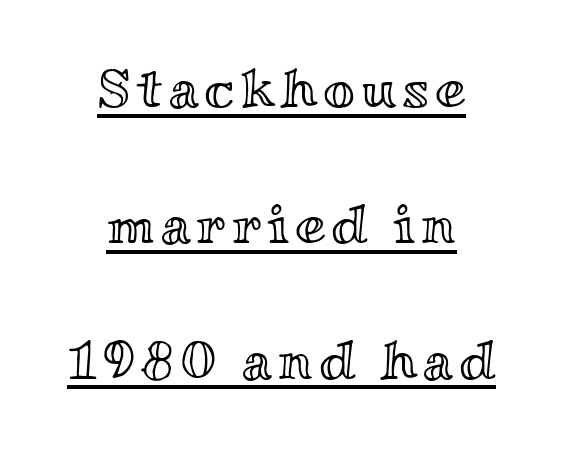
{"italic": "no", "width": "wide", "x_height": "small", "monospaced": "no", "underline": "yes", "align": "center", "line_spacing": "loose", "line_spacing_ratio": 2.47, "glyph_px": 55}
